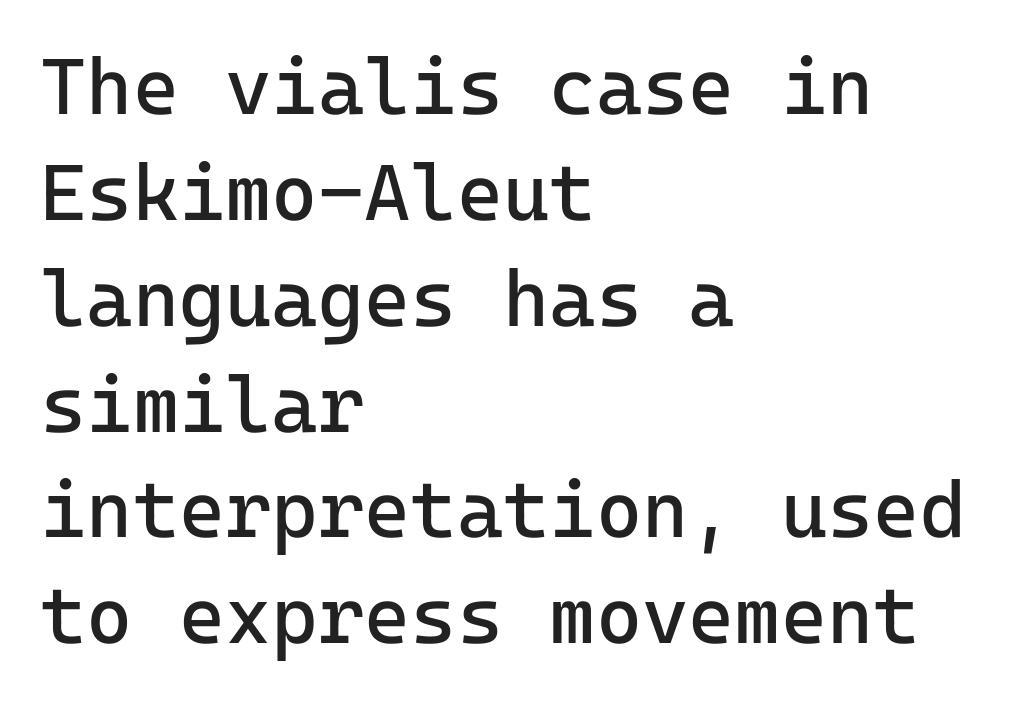
Glance below the letters and you will spot only blank space. Is this a fixed-width face? Yes — each glyph sits in an identical cell. Is there much room between lines? A standard amount, neither cramped nor airy. This sample uses a sans-serif face. In CSS terms this would be text-align: left. Stroke mass is kept to a normal reading level or below.
